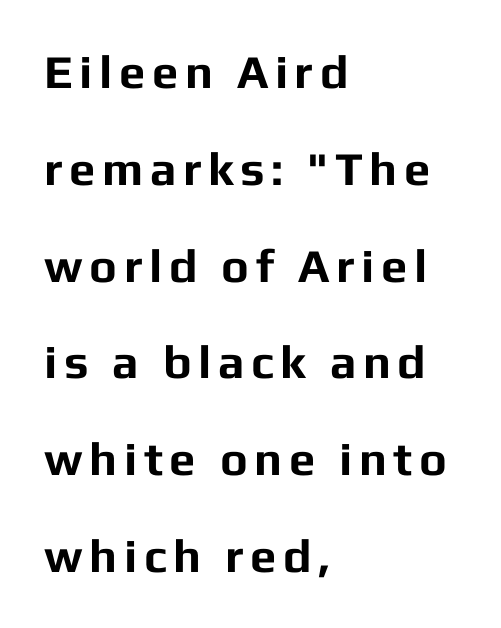
The image shows 47 px bold sans-serif type, upright; set left-aligned, loose line spacing (2.06x), not underlined; low stroke contrast and a medium x-height.
